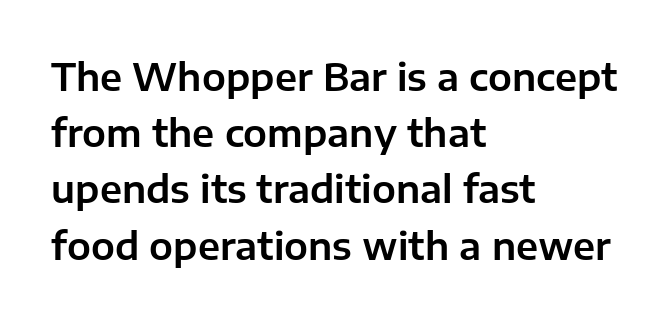
These lines keep a tight, regular rhythm from letter to letter. One-word summary of the alignment: left. The font family rendered here belongs to the sans-serif group. Looks like regular typesetting: each glyph gets only the width it needs.
